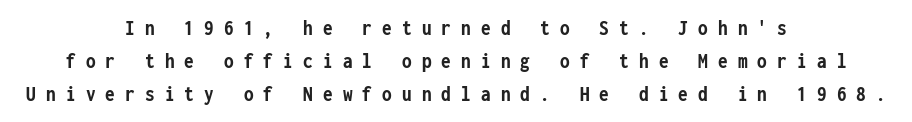
{"italic": "no", "bold": "yes", "underline": "no", "align": "center", "line_spacing": "normal", "line_spacing_ratio": 1.49, "letter_spacing": "wide", "letter_spacing_em": 0.46, "glyph_px": 22}
